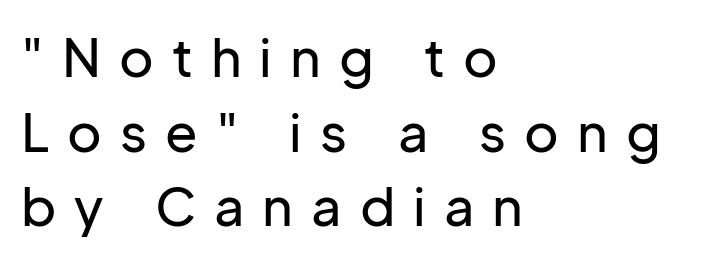
Q: Is the text italic (slanted)? A: No, it is upright.
Q: Is the typeface a serif or a sans-serif typeface? A: Sans-serif.
Q: Is the text underlined? A: No.
Q: How is the paragraph aligned? A: Left-aligned.
Q: Is the spacing between letters normal or unusually wide? A: Unusually wide.
Q: Is the spacing between lines tight, normal or loose? A: Normal.
Q: Width (condensed, normal, or wide)? A: Normal.
Q: Stroke contrast? A: Low.
Q: x-height? A: Medium.
Q: Monospaced? A: No.
